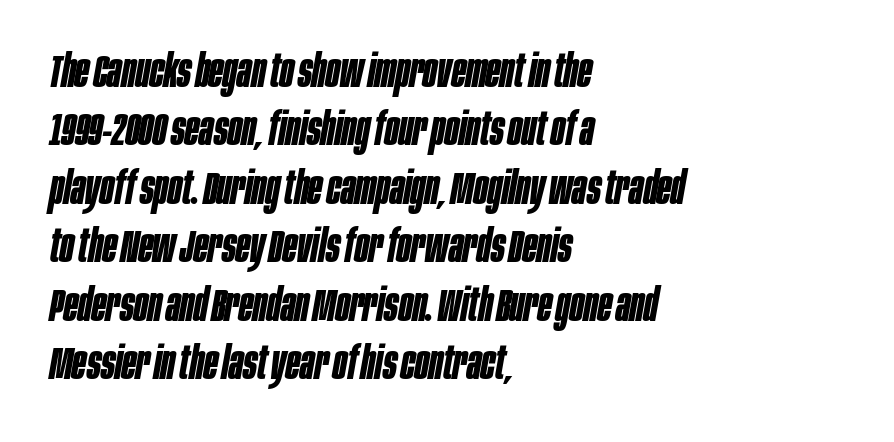
The passage is arranged the way most books set body copy — flush left. This is heavy type, rendered in bold. Students, note that the glyphs here touch the page at normal intervals. Italic: yes, the glyphs are oblique.
